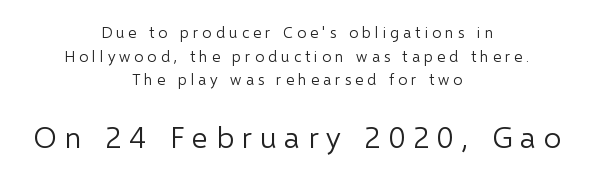
The image shows 31 px light sans-serif type, upright; set centered, normal line spacing (1.47x), unusually wide letter spacing (+0.25 em), not underlined; the second (bottom) block is 1.94x larger; low stroke contrast and a medium x-height.
